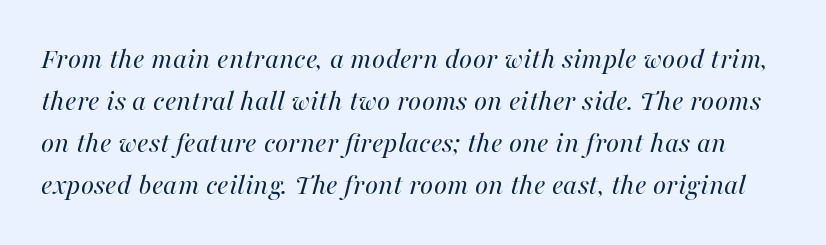
The image shows 30 px regular-weight type, italic (leaning right); set normal line spacing (1.4x), normal letter spacing, not underlined; high stroke contrast and a medium x-height.
